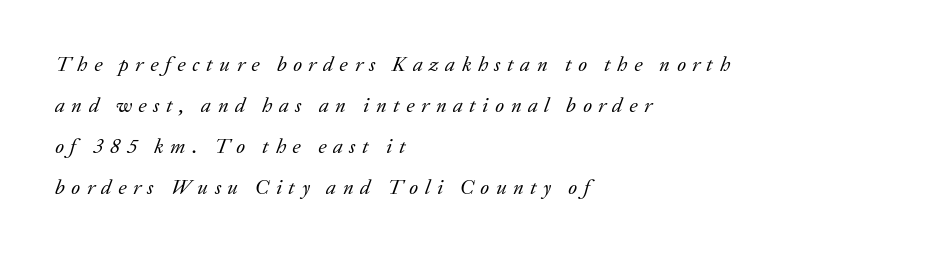
Honestly, the letter spacing is so wide it's the main thing you notice. Has an underline been added? It has not. The axis of the letterforms is tilted away from vertical. A great deal of white space separates one row of letters from the next.
